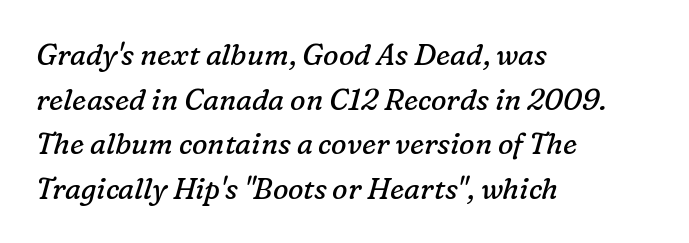
Q: Is the text bold? A: No.
Q: Is the text italic (slanted)? A: Yes, it leans right by about 16 degrees.
Q: Is the typeface a serif or a sans-serif typeface? A: Serif.
Q: Is the text underlined? A: No.
Q: How is the paragraph aligned? A: Left-aligned.
Q: Is the spacing between letters normal or unusually wide? A: Normal.
Q: Is the spacing between lines tight, normal or loose? A: Normal.
Q: Width (condensed, normal, or wide)? A: Normal.
Q: Stroke contrast? A: Low.
Q: x-height? A: Medium.
Q: Monospaced? A: No.
